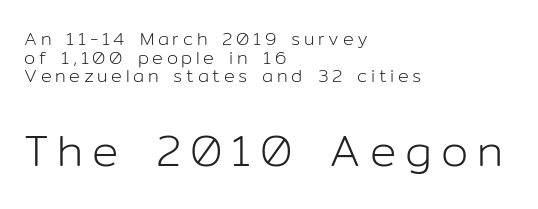
The image shows 44 px light sans-serif type, upright; set left-aligned, tight line spacing (1.03x), unusually wide letter spacing (+0.2 em), not underlined; the second (bottom) block is 2.44x larger; low stroke contrast and a medium x-height.
